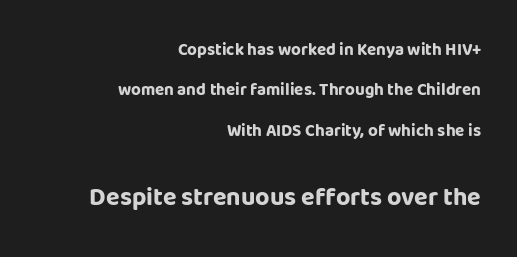
Letters rest on an invisible, unmarked baseline. A typesetter would mark this as roman, not italic. Is the lower block the larger one? Yes — the lower block carries the bigger type. Vertically, the passage feels expansive, rows floating well apart.
